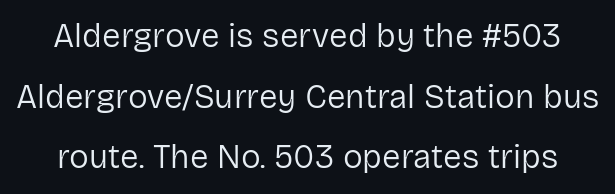
The image shows 33 px regular-weight sans-serif type, upright; set line spacing 1.84x, normal letter spacing, not underlined; low stroke contrast and a medium x-height.
